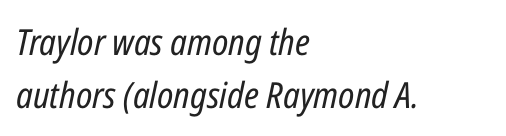
{"italic": "yes", "lean": "right", "slant_degrees": 12, "bold": "no", "weight": "regular", "width": "condensed", "stroke_contrast": "low", "x_height": "medium", "monospaced": "no", "underline": "no", "align": "left", "line_spacing": "normal", "line_spacing_ratio": 1.48, "letter_spacing": "normal", "letter_spacing_em": 0.0, "glyph_px": 36}
